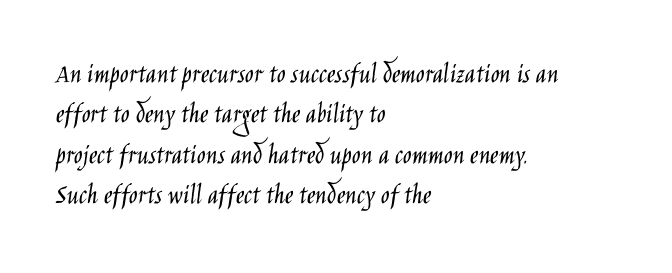
The image shows 29 px light, condensed sans-serif type; set left-aligned, normal line spacing (1.39x), normal letter spacing, not underlined; low stroke contrast and a large x-height.
